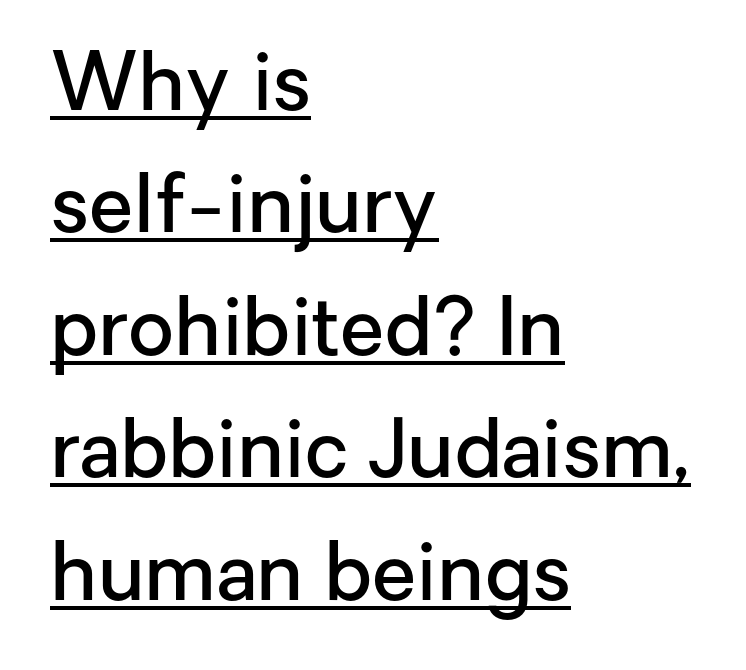
Q: Is the text bold? A: Semi-bold.
Q: Is the text italic (slanted)? A: No, it is upright.
Q: Is the typeface a serif or a sans-serif typeface? A: Sans-serif.
Q: Is the text underlined? A: Yes.
Q: How is the paragraph aligned? A: Left-aligned.
Q: Is the spacing between letters normal or unusually wide? A: Normal.
Q: Is the spacing between lines tight, normal or loose? A: Normal.
Q: Width (condensed, normal, or wide)? A: Normal.
Q: Stroke contrast? A: Low.
Q: x-height? A: Medium.
Q: Monospaced? A: No.
